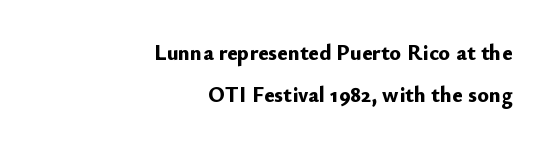
The image shows 22 px bold type, upright; set right-aligned, line spacing 1.89x, normal letter spacing, not underlined.
